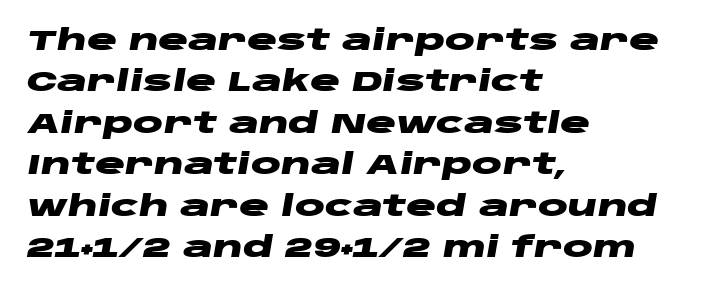
The gap between lines stays unmarked. Layout note: lines flush left. Does the lettering tilt? It does — this is italic. This block has exactly the height ordinary leading produces. Caption: bold face, heavy strokes. The tracking reads as untouched default to a designer's eye.
